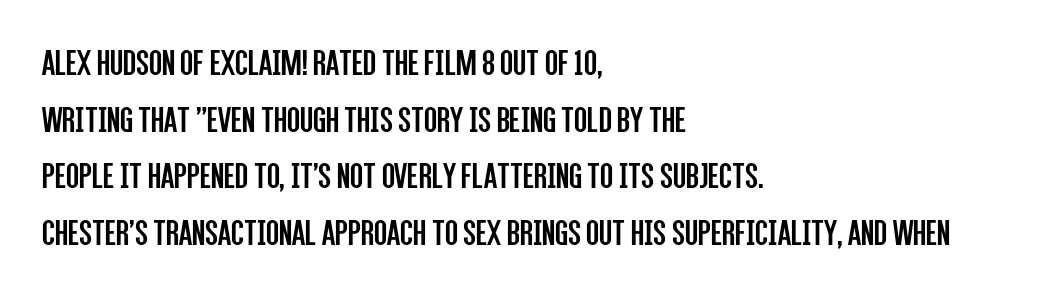
{"serif": "no", "italic": "no", "bold": "no", "weight": "regular", "width": "condensed", "stroke_contrast": "low", "x_height": "large", "monospaced": "no", "underline": "no", "align": "left", "line_spacing": "normal", "line_spacing_ratio": 1.49, "letter_spacing": "normal", "letter_spacing_em": 0.0, "glyph_px": 38}
